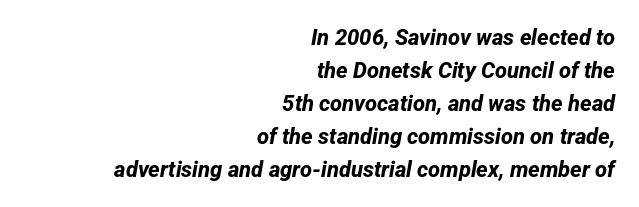
Q: Is the text bold? A: Yes.
Q: Is the text underlined? A: No.
Q: How is the paragraph aligned? A: Right-aligned.
Q: Is the spacing between letters normal or unusually wide? A: Normal.
Q: Is the spacing between lines tight, normal or loose? A: Normal.
